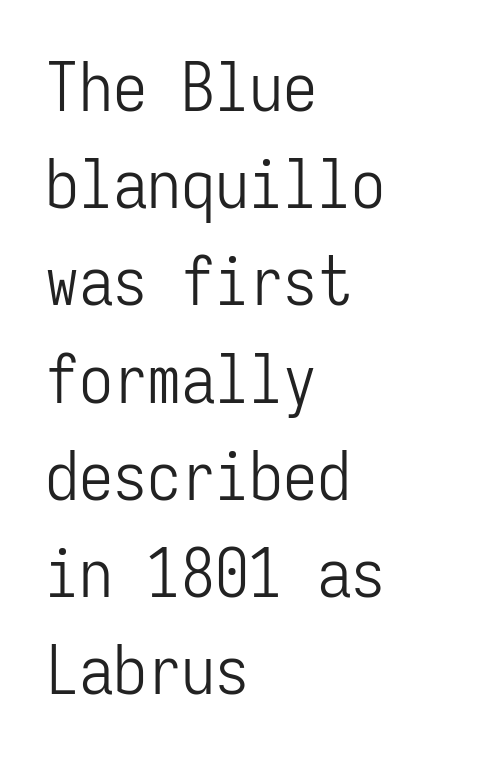
{"serif": "no", "italic": "no", "bold": "no", "weight": "light", "width": "condensed", "stroke_contrast": "low", "x_height": "medium", "monospaced": "yes", "underline": "no", "align": "left", "line_spacing": "normal", "line_spacing_ratio": 1.43, "letter_spacing": "normal", "letter_spacing_em": 0.0, "glyph_px": 68}
